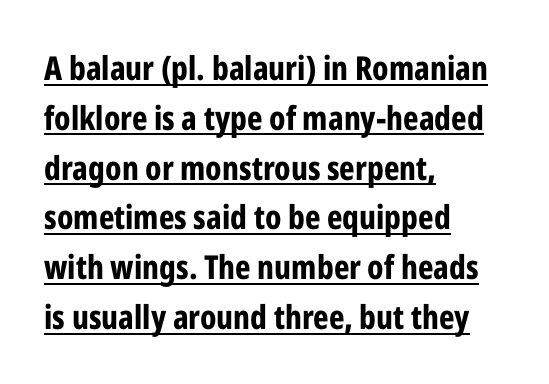
{"serif": "no", "italic": "no", "bold": "yes", "weight": "bold", "width": "condensed", "stroke_contrast": "low", "x_height": "medium", "monospaced": "no", "underline": "yes", "align": "left", "line_spacing": "normal", "line_spacing_ratio": 1.51, "letter_spacing": "normal", "letter_spacing_em": 0.0, "glyph_px": 33}
